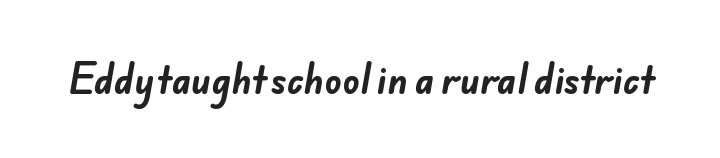
Q: Is the text bold? A: Yes.
Q: Is the typeface a serif or a sans-serif typeface? A: Sans-serif.
Q: Is the text underlined? A: No.
Q: Is the spacing between letters normal or unusually wide? A: Normal.
Q: Width (condensed, normal, or wide)? A: Normal.
Q: Stroke contrast? A: Low.
Q: x-height? A: Small.
Q: Monospaced? A: No.
